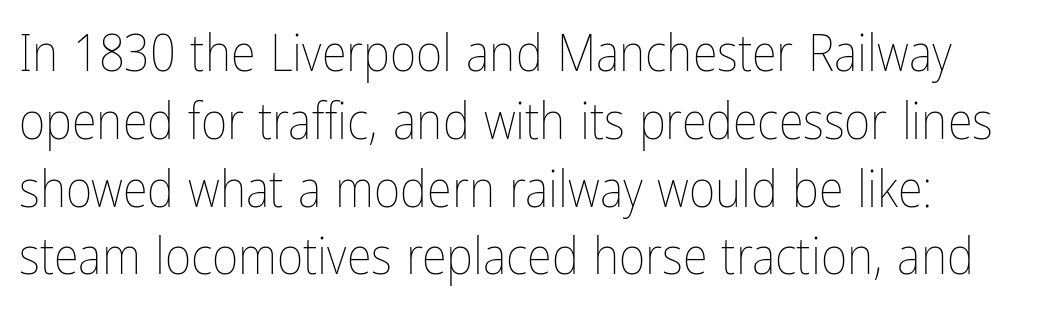
The face used here is proportionally spaced, like ordinary book or web type. Reading down the column, the eye jumps a familiar distance to each next line. Standard letterfit; no display-style spreading of the glyphs. The space beneath each line is pristine and unruled.
